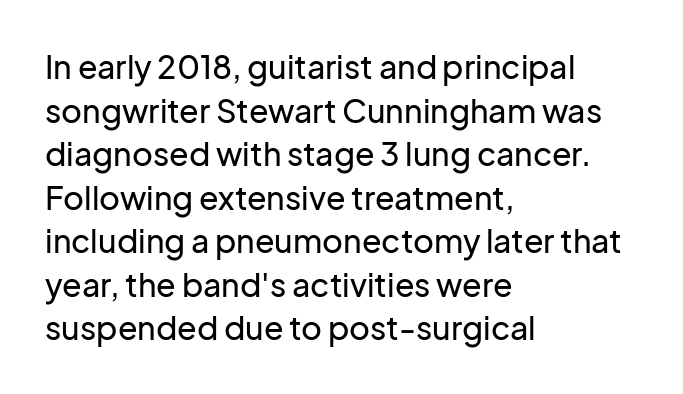
{"serif": "no", "italic": "no", "width": "normal", "stroke_contrast": "low", "x_height": "medium", "monospaced": "no", "underline": "no", "align": "left", "line_spacing": "normal", "line_spacing_ratio": 1.36, "letter_spacing": "normal", "letter_spacing_em": 0.0, "glyph_px": 32}
